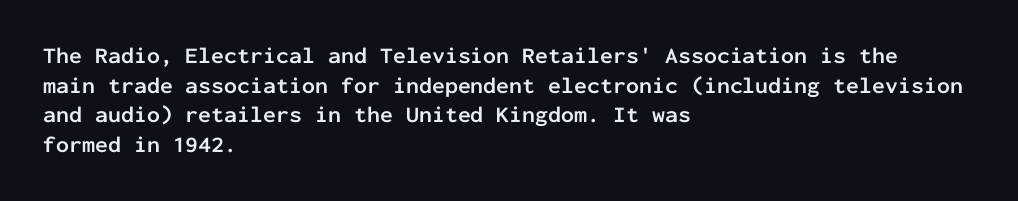
Q: Is the text bold? A: Yes.
Q: Is the text italic (slanted)? A: No, it is upright.
Q: Is the text underlined? A: No.
Q: How is the paragraph aligned? A: Left-aligned.
Q: Is the spacing between letters normal or unusually wide? A: Normal.
Q: Is the spacing between lines tight, normal or loose? A: Normal.
